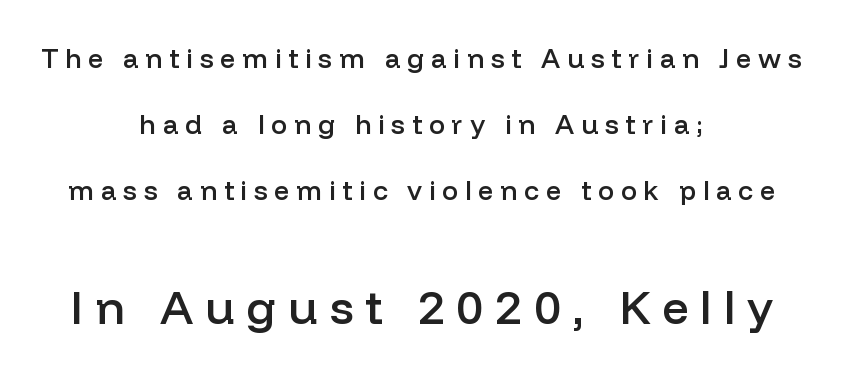
The image shows 47 px semibold sans-serif type, upright; set centered, loose line spacing (2.45x), unusually wide letter spacing (+0.25 em), not underlined; the second (bottom) block is 1.74x larger; low stroke contrast and a medium x-height.
